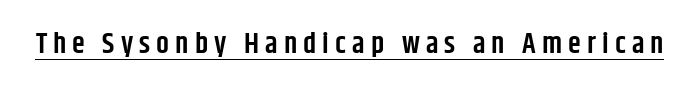
The image shows 29 px semibold, condensed sans-serif type, upright; set unusually wide letter spacing (+0.21 em), underlined; low stroke contrast and a large x-height.
